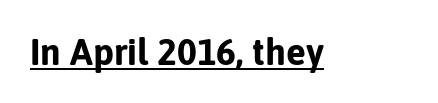
Q: Is the text bold? A: Yes.
Q: Is the text italic (slanted)? A: No, it is upright.
Q: Is the typeface a serif or a sans-serif typeface? A: Sans-serif.
Q: Is the text underlined? A: Yes.
Q: Is the spacing between letters normal or unusually wide? A: Normal.
Q: Width (condensed, normal, or wide)? A: Normal.
Q: Stroke contrast? A: Low.
Q: x-height? A: Medium.
Q: Monospaced? A: No.
